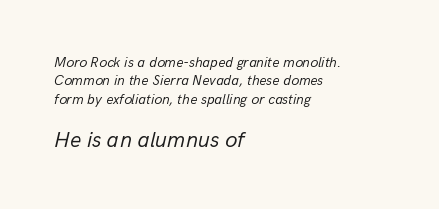
The paragraph shown leans on its left margin. The gap between lines stays unmarked. Italic: yes, the glyphs are oblique. The characters are drawn with everyday or finer stroke widths.
